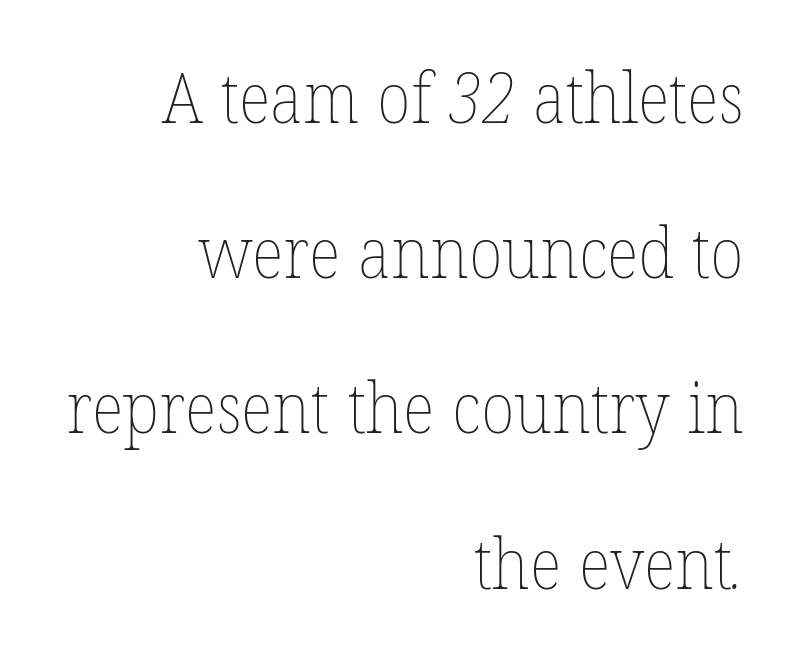
The image shows 69 px thin type; set right-aligned, loose line spacing (2.25x), normal letter spacing, not underlined; low stroke contrast and a medium x-height.
